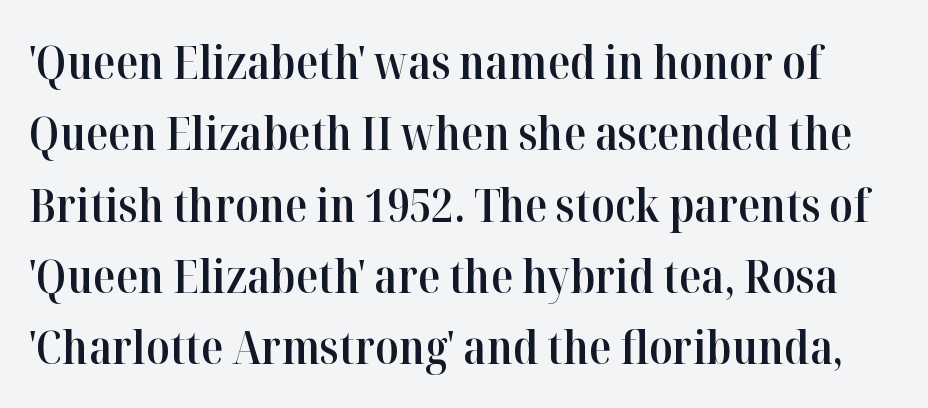
Q: Is the text bold? A: Semi-bold.
Q: Is the text italic (slanted)? A: No, it is upright.
Q: Is the typeface a serif or a sans-serif typeface? A: Serif.
Q: Is the text underlined? A: No.
Q: Is the spacing between letters normal or unusually wide? A: Normal.
Q: Is the spacing between lines tight, normal or loose? A: Normal.
Q: Width (condensed, normal, or wide)? A: Normal.
Q: Stroke contrast? A: High.
Q: x-height? A: Medium.
Q: Monospaced? A: No.
